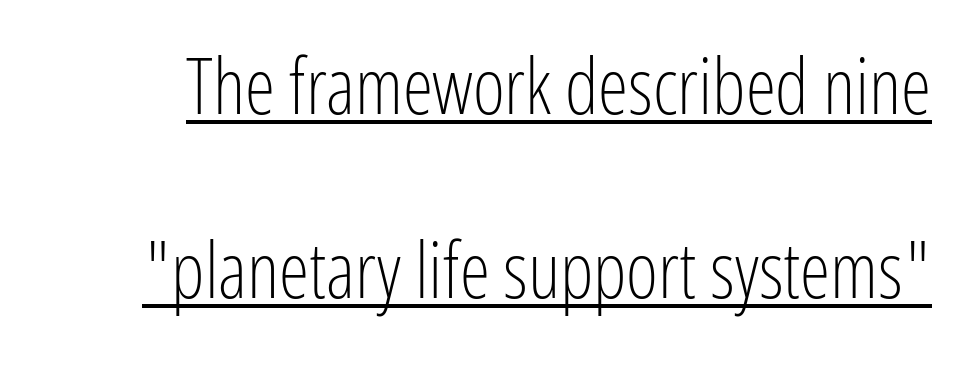
The image shows 77 px light, condensed sans-serif type, upright; set loose line spacing (2.39x), normal letter spacing, underlined; low stroke contrast and a medium x-height.
